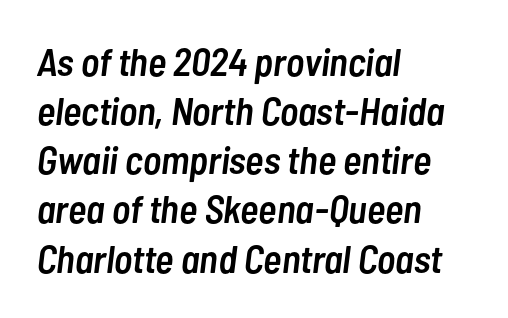
{"italic": "yes", "lean": "right", "slant_degrees": 7, "bold": "semi", "weight": "semibold", "width": "condensed", "stroke_contrast": "low", "x_height": "medium", "monospaced": "no", "underline": "no", "align": "left", "line_spacing": "normal", "line_spacing_ratio": 1.26, "letter_spacing": "normal", "letter_spacing_em": 0.0, "glyph_px": 39}
